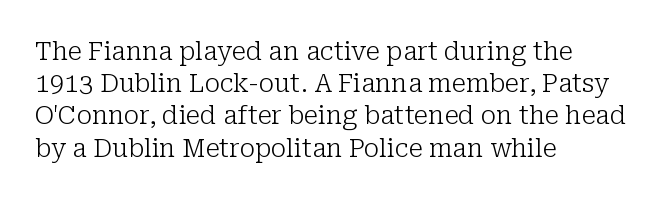
{"italic": "no", "bold": "no", "underline": "no", "align": "left", "line_spacing_ratio": 1.24, "letter_spacing": "normal", "letter_spacing_em": 0.0, "glyph_px": 26}
